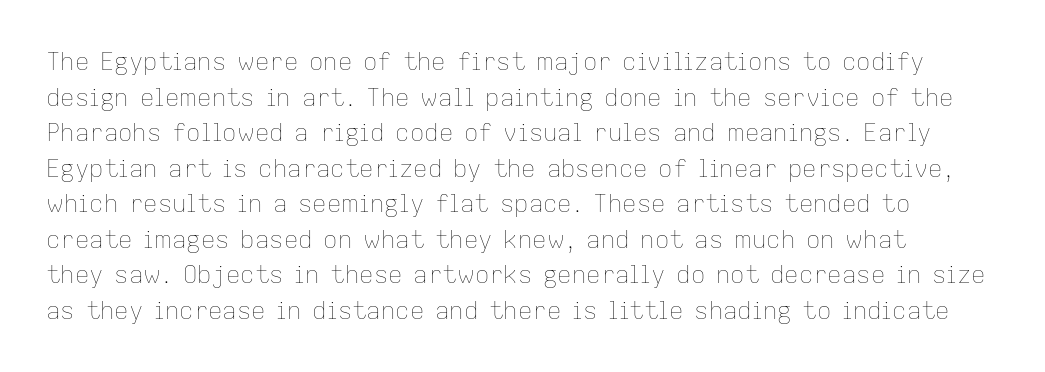
Q: Is the text bold? A: No.
Q: Is the text italic (slanted)? A: No, it is upright.
Q: Is the text underlined? A: No.
Q: Is the spacing between letters normal or unusually wide? A: Normal.
Q: Is the spacing between lines tight, normal or loose? A: Normal.
